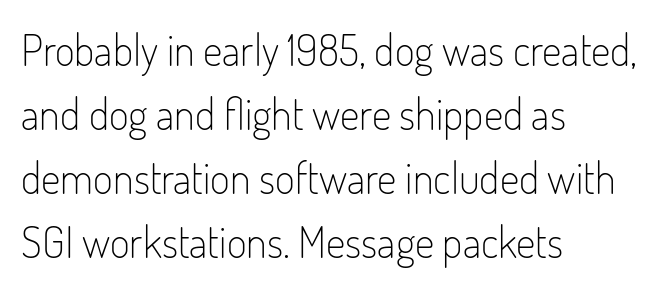
The letters sit at their default tracking, neither squeezed nor spread. This rendering employs a face without finishing strokes, i.e., a sans-serif. Visually the block forms a straight wall on the left and a jagged coastline on the right. This rendering features lettering with no underline.
